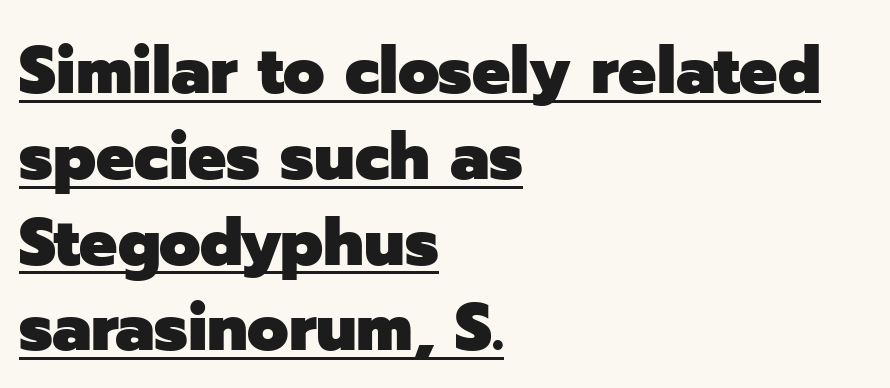
The image shows 67 px heavy sans-serif type, upright; set left-aligned, normal line spacing (1.28x), normal letter spacing, underlined; low stroke contrast and a medium x-height.
